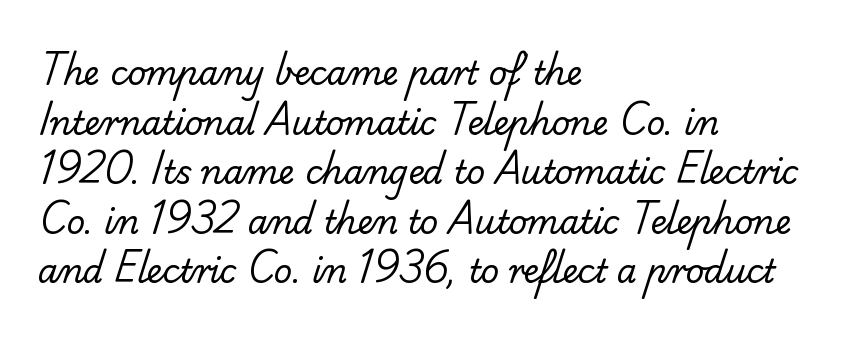
Q: Is the text bold? A: No.
Q: Is the typeface a serif or a sans-serif typeface? A: Sans-serif.
Q: Is the text underlined? A: No.
Q: How is the paragraph aligned? A: Left-aligned.
Q: Is the spacing between letters normal or unusually wide? A: Normal.
Q: Is the spacing between lines tight, normal or loose? A: Normal.
Q: Width (condensed, normal, or wide)? A: Normal.
Q: Stroke contrast? A: Low.
Q: x-height? A: Small.
Q: Monospaced? A: No.
